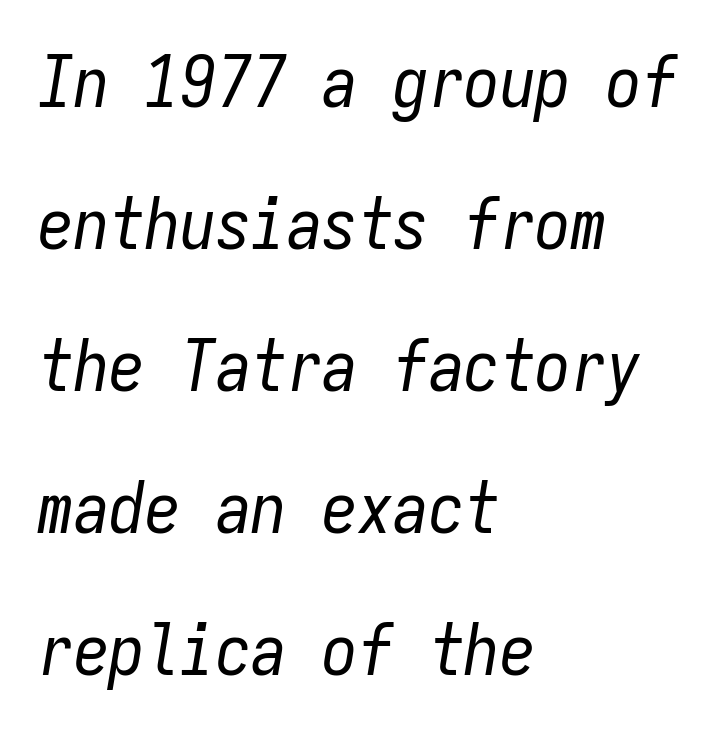
Q: Is the text bold? A: No.
Q: Is the text italic (slanted)? A: Yes, it leans right by about 9 degrees.
Q: Is the text underlined? A: No.
Q: How is the paragraph aligned? A: Left-aligned.
Q: Is the spacing between letters normal or unusually wide? A: Normal.
Q: Is the spacing between lines tight, normal or loose? A: Loose.
Q: Width (condensed, normal, or wide)? A: Condensed.
Q: Stroke contrast? A: Low.
Q: x-height? A: Medium.
Q: Monospaced? A: Yes.
